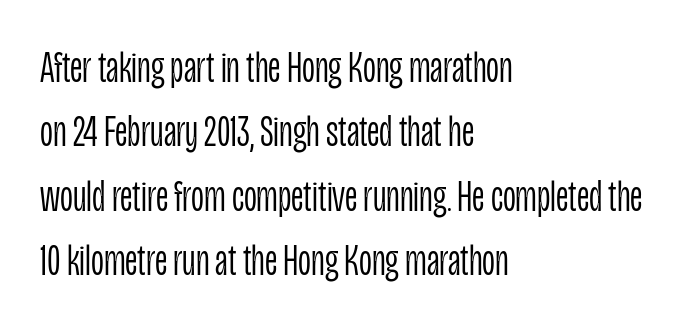
Q: Is the text bold? A: No.
Q: Is the text italic (slanted)? A: No, it is upright.
Q: Is the typeface a serif or a sans-serif typeface? A: Sans-serif.
Q: Is the text underlined? A: No.
Q: How is the paragraph aligned? A: Left-aligned.
Q: Is the spacing between letters normal or unusually wide? A: Normal.
Q: Is the spacing between lines tight, normal or loose? A: Normal.
Q: Width (condensed, normal, or wide)? A: Condensed.
Q: Stroke contrast? A: Low.
Q: x-height? A: Large.
Q: Monospaced? A: No.
